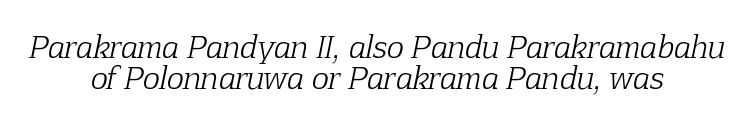
{"serif": "yes", "italic": "yes", "lean": "right", "slant_degrees": 12, "bold": "no", "weight": "light", "width": "normal", "stroke_contrast": "low", "x_height": "medium", "monospaced": "no", "underline": "no", "align": "center", "line_spacing": "tight", "line_spacing_ratio": 1.06, "letter_spacing": "normal", "letter_spacing_em": 0.0, "glyph_px": 29}
